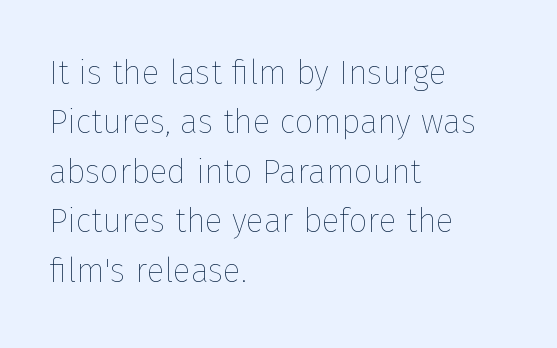
Honestly, the letter spacing is just normal — you wouldn't notice it. If you drew a line through each stem, it would be perfectly vertical. Visually the block forms a straight wall on the left and a jagged coastline on the right. This is not heavy type; no bold has been used. Any mark beneath the type? The region is blank.
